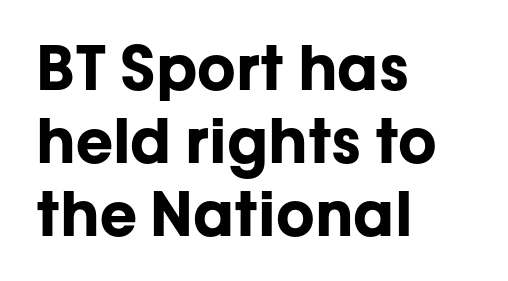
Observe the absence of serifs on each vertical stroke in this sample. Every stem runs plumb, perpendicular to the baseline. Letters rest on an invisible, unmarked baseline. Is the letter spacing exaggerated? No — it looks like the ordinary default. These words are printed bold, with thick strokes throughout. Leftover space on each line is placed entirely after the last word.
